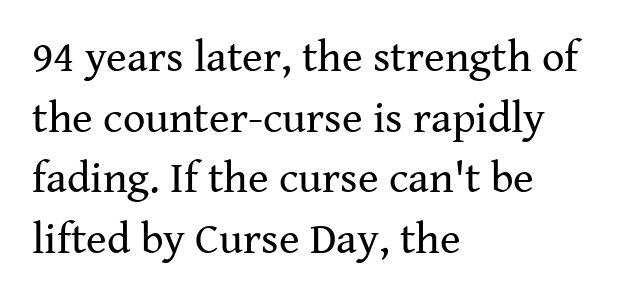
Q: Is the text bold? A: No.
Q: Is the text italic (slanted)? A: No, it is upright.
Q: Is the typeface a serif or a sans-serif typeface? A: Serif.
Q: Is the text underlined? A: No.
Q: How is the paragraph aligned? A: Left-aligned.
Q: Is the spacing between letters normal or unusually wide? A: Normal.
Q: Is the spacing between lines tight, normal or loose? A: Normal.
Q: Width (condensed, normal, or wide)? A: Normal.
Q: Stroke contrast? A: Medium.
Q: x-height? A: Medium.
Q: Monospaced? A: No.
